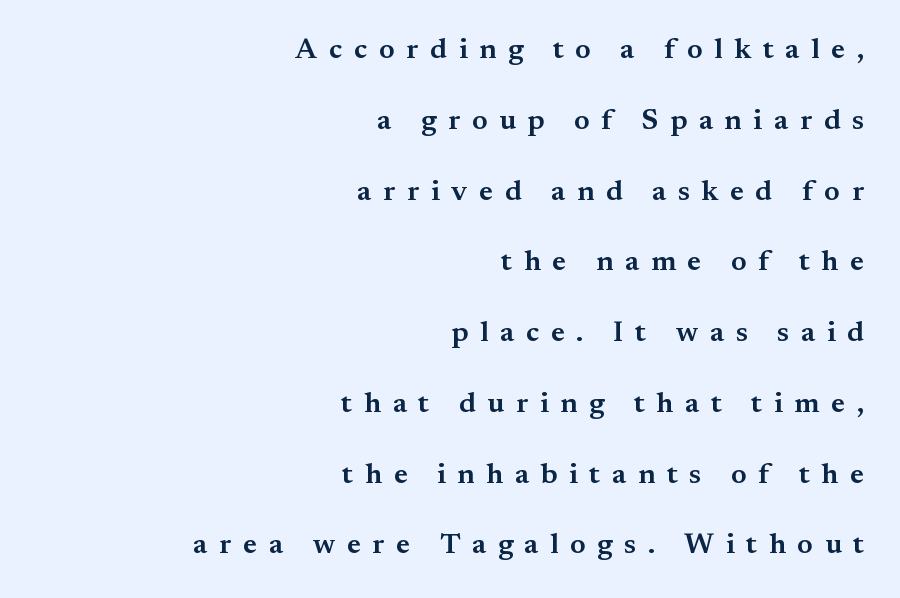
Q: Is the text bold? A: Semi-bold.
Q: Is the text italic (slanted)? A: No, it is upright.
Q: Is the typeface a serif or a sans-serif typeface? A: Serif.
Q: Is the text underlined? A: No.
Q: How is the paragraph aligned? A: Right-aligned.
Q: Is the spacing between letters normal or unusually wide? A: Unusually wide.
Q: Is the spacing between lines tight, normal or loose? A: Loose.
Q: Width (condensed, normal, or wide)? A: Normal.
Q: Stroke contrast? A: Medium.
Q: x-height? A: Small.
Q: Monospaced? A: No.
